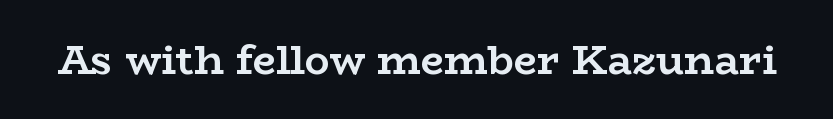
A typesetter would call this zero additional tracking. Characters remain perfectly vertical along every line. Typesetter's note: full bold, strokes at maximum text heaviness. The letters carry serifs — small finishing strokes at the ends of their stems. Just letters on the line, the space beneath them empty. The rendering uses natural spacing where letterforms have individual widths.
